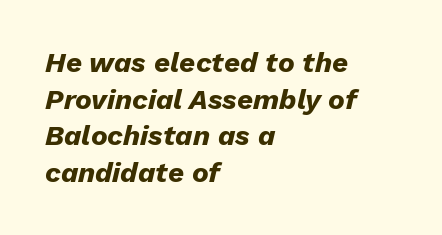
Q: Is the text bold? A: Yes.
Q: Is the text italic (slanted)? A: Yes, it leans right by about 13 degrees.
Q: Is the text underlined? A: No.
Q: How is the paragraph aligned? A: Left-aligned.
Q: Is the spacing between letters normal or unusually wide? A: Normal.
Q: Is the spacing between lines tight, normal or loose? A: Normal.
Q: Width (condensed, normal, or wide)? A: Normal.
Q: Stroke contrast? A: Low.
Q: x-height? A: Medium.
Q: Monospaced? A: No.
